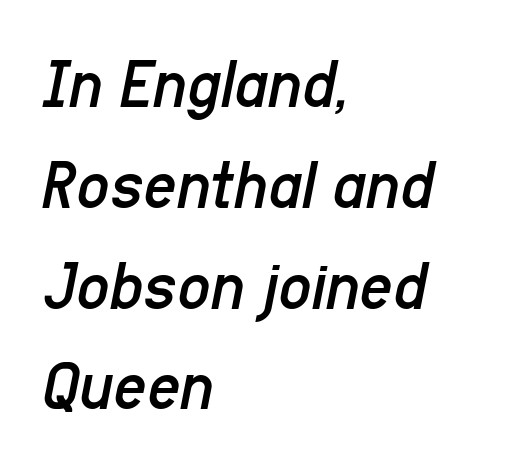
The image shows 72 px regular-weight, condensed type, italic (leaning right); set left-aligned, normal line spacing (1.4x), normal letter spacing, not underlined; low stroke contrast and a medium x-height.
